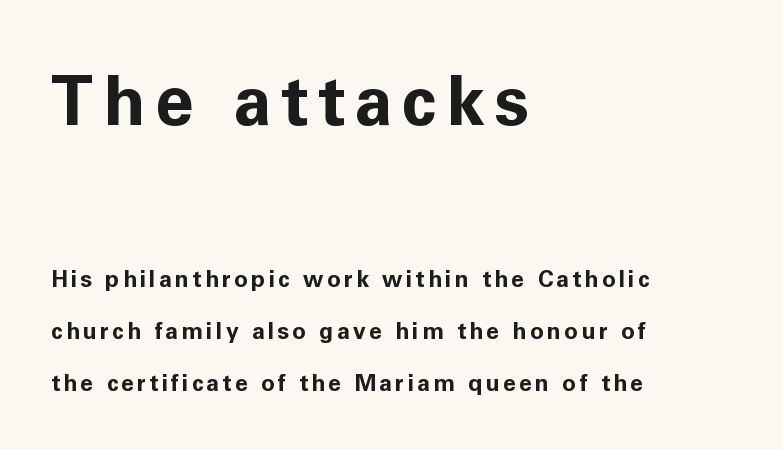
This sample is left-justified, so line endings fall wherever the words run out. In terms of posture, this sample is upright. Weight check: bold — yes, fully. This layout puts the oversized block above and the modest block below. Words float on clear page, feet unadorned.
